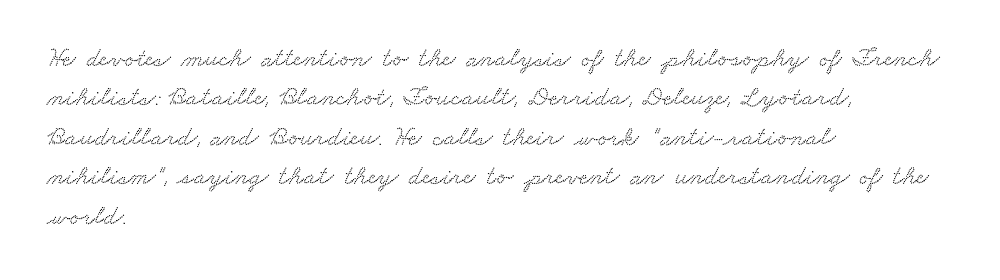
The image shows 27 px text type; set left-aligned, normal line spacing (1.46x), normal letter spacing, not underlined.
